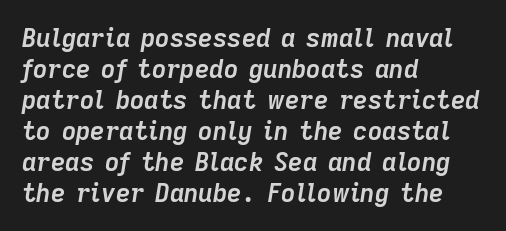
{"italic": "yes", "lean": "right", "slant_degrees": 9, "bold": "yes", "underline": "no", "align": "left", "line_spacing_ratio": 1.24, "letter_spacing": "normal", "letter_spacing_em": 0.0, "glyph_px": 25}
